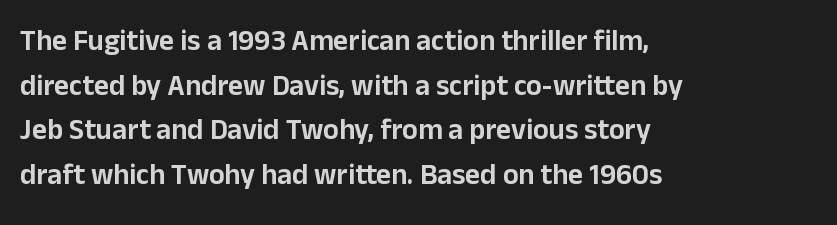
{"serif": "no", "italic": "no", "width": "normal", "stroke_contrast": "low", "x_height": "medium", "monospaced": "no", "underline": "no", "align": "left", "line_spacing": "normal", "line_spacing_ratio": 1.54, "letter_spacing": "normal", "letter_spacing_em": 0.0, "glyph_px": 29}
